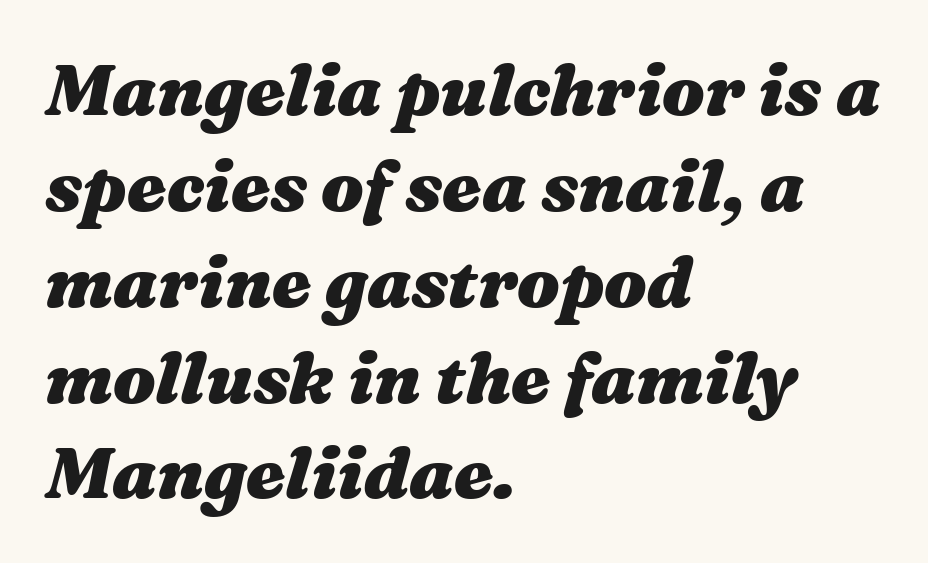
{"italic": "yes", "lean": "right", "slant_degrees": 16, "bold": "yes", "weight": "heavy", "width": "wide", "stroke_contrast": "medium", "x_height": "medium", "monospaced": "no", "underline": "no", "align": "left", "line_spacing": "normal", "line_spacing_ratio": 1.35, "letter_spacing": "normal", "letter_spacing_em": 0.0, "glyph_px": 71}
